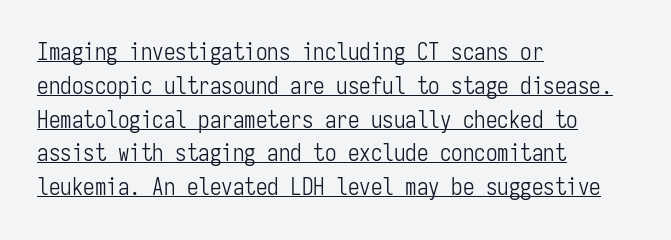
The image shows 23 px text type, upright; set left-aligned, normal line spacing (1.47x), normal letter spacing, underlined.
